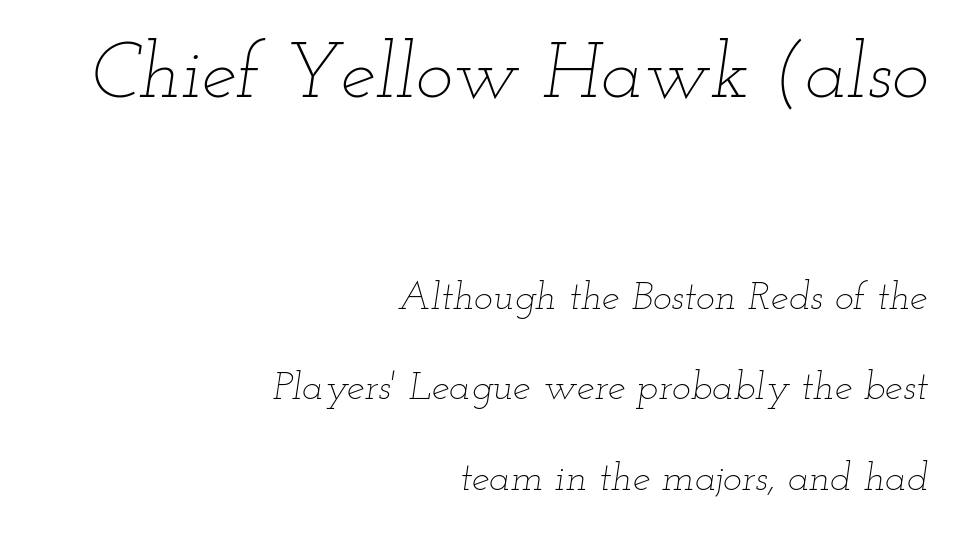
Counters stay open thanks to moderate or lighter strokes. Horizontally, the lines are justified to the trailing edge only. Line spacing here is loose. The letterforms sit shoulder to shoulder at normal distance. Whoever set this made the first block the dominant, larger element. Varying glyph widths throughout — classic text-font behaviour.
